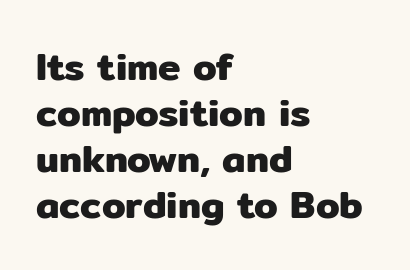
The image shows 38 px sans-serif type, upright; set left-aligned, line spacing 1.21x, normal letter spacing, not underlined; low stroke contrast and a medium x-height.
